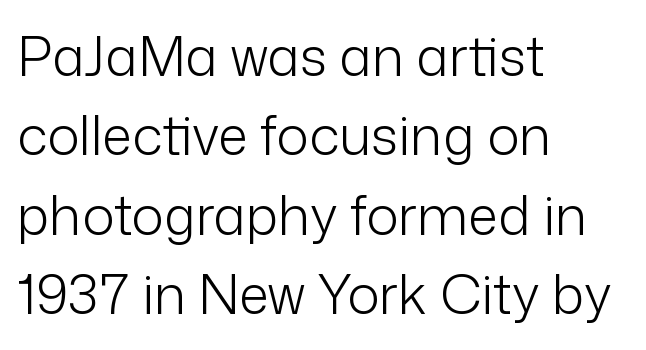
Plain, unruled lines of type. This is not heavy type; no bold has been used. Quick note: not italic, upright. Each letter keeps its own natural width here, so spacing adapts to shape. Each line starts at the same left margin while the right side varies.
